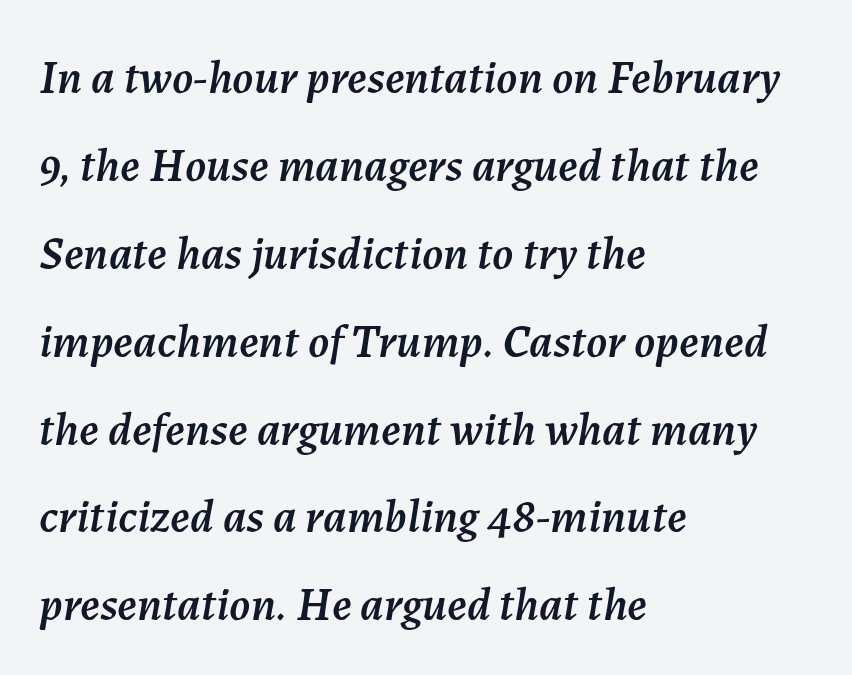
The image shows 47 px text type, italic (leaning right); set left-aligned, line spacing 1.87x, normal letter spacing, not underlined; medium stroke contrast and a medium x-height.
